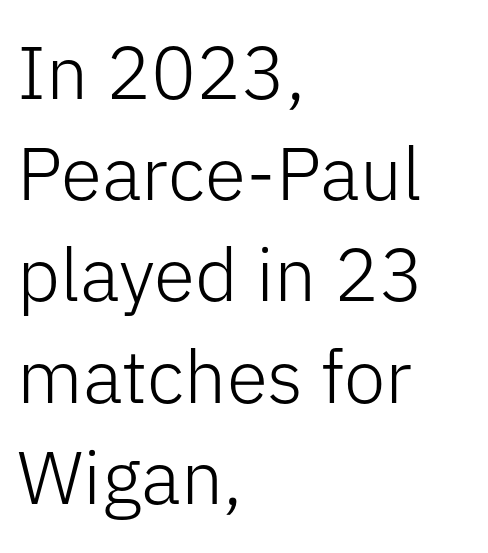
The image shows 75 px light sans-serif type, upright; set left-aligned, normal line spacing (1.35x), normal letter spacing, not underlined; low stroke contrast and a medium x-height.
